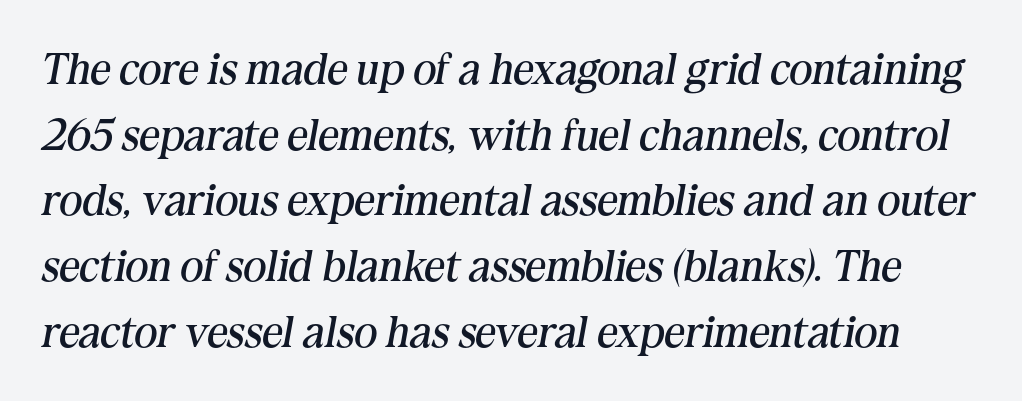
Q: Is the text bold? A: No.
Q: Is the text italic (slanted)? A: Yes, it leans right by about 10 degrees.
Q: Is the typeface a serif or a sans-serif typeface? A: Serif.
Q: Is the text underlined? A: No.
Q: Is the spacing between letters normal or unusually wide? A: Normal.
Q: Is the spacing between lines tight, normal or loose? A: Normal.
Q: Width (condensed, normal, or wide)? A: Normal.
Q: Stroke contrast? A: Medium.
Q: x-height? A: Medium.
Q: Monospaced? A: No.
